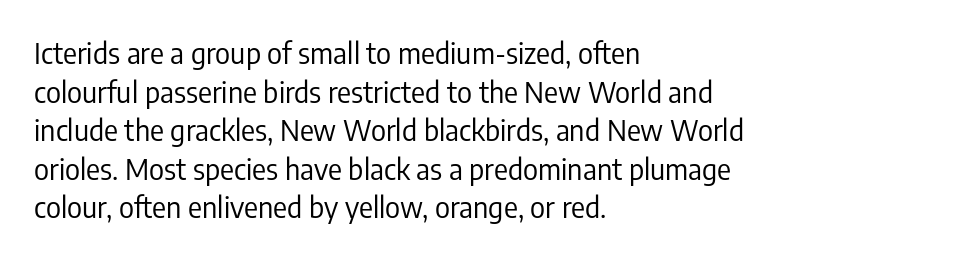
The image shows 29 px regular-weight, condensed sans-serif type, upright; set left-aligned, normal line spacing (1.33x), normal letter spacing, not underlined; low stroke contrast and a medium x-height.
